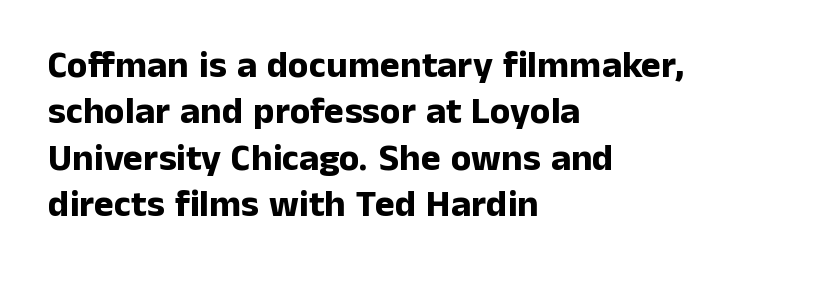
The face used here is rendered with its standard letterfit. Typographically, this falls in the sans-serif category. Varying glyph widths throughout — classic text-font behaviour. Caption: multi-line text, flush left, ragged right.
